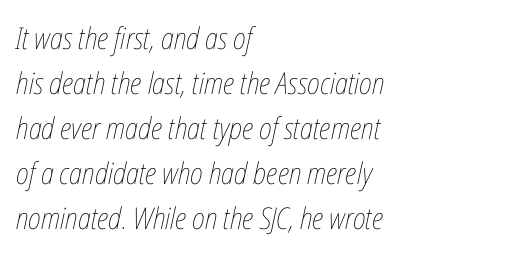
{"italic": "yes", "lean": "right", "slant_degrees": 12, "bold": "no", "weight": "thin", "width": "condensed", "stroke_contrast": "low", "x_height": "medium", "monospaced": "no", "underline": "no", "align": "left", "line_spacing": "normal", "line_spacing_ratio": 1.5, "letter_spacing": "normal", "letter_spacing_em": 0.0, "glyph_px": 30}
